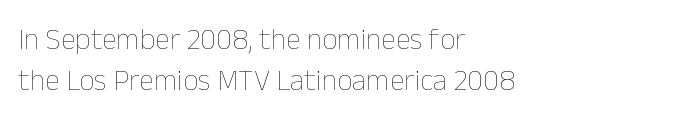
Q: Is the text bold? A: No.
Q: Is the text italic (slanted)? A: No, it is upright.
Q: Is the text underlined? A: No.
Q: How is the paragraph aligned? A: Left-aligned.
Q: Is the spacing between letters normal or unusually wide? A: Normal.
Q: Is the spacing between lines tight, normal or loose? A: Normal.
Q: Width (condensed, normal, or wide)? A: Normal.
Q: Stroke contrast? A: Low.
Q: x-height? A: Medium.
Q: Monospaced? A: No.
